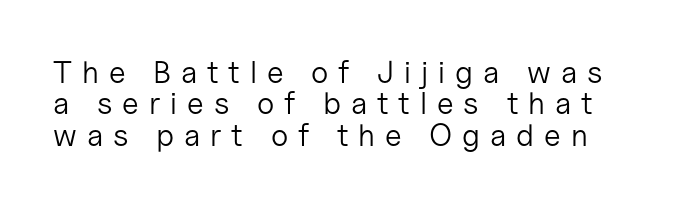
{"serif": "no", "italic": "no", "bold": "no", "weight": "light", "width": "normal", "stroke_contrast": "low", "x_height": "medium", "monospaced": "no", "underline": "no", "line_spacing": "tight", "line_spacing_ratio": 1.01, "letter_spacing": "wide", "letter_spacing_em": 0.32, "glyph_px": 31}
